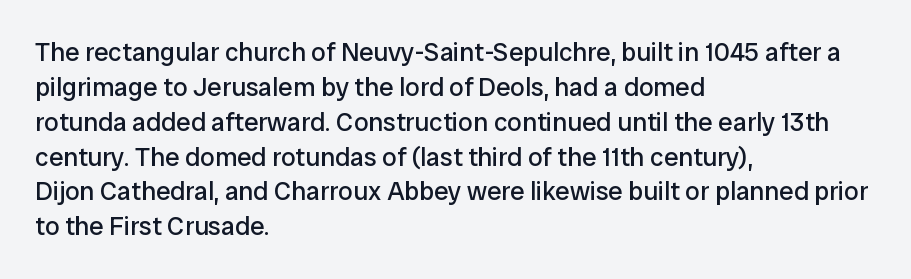
{"italic": "no", "bold": "no", "underline": "no", "align": "left", "line_spacing": "normal", "line_spacing_ratio": 1.34, "letter_spacing": "normal", "letter_spacing_em": 0.0, "glyph_px": 26}
